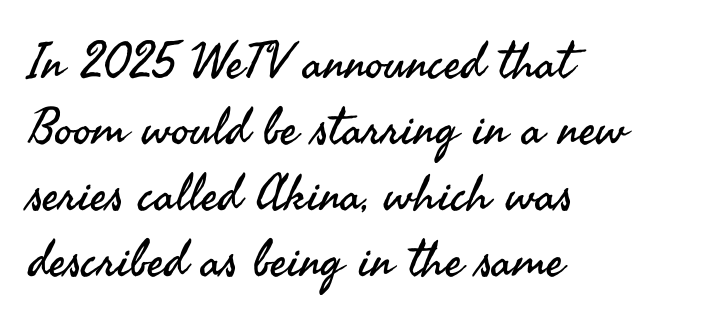
Does extra space separate the letters? No, they use regular spacing. No letter is thick-stroked: the sample isn't bold. Students, observe: this is what conventionally led text looks like. Type without underlining. Note the varied advance widths — an 'i' is clearly narrower than an 'm'. This is sans-serif lettering, the kind often seen on screens and signage.
